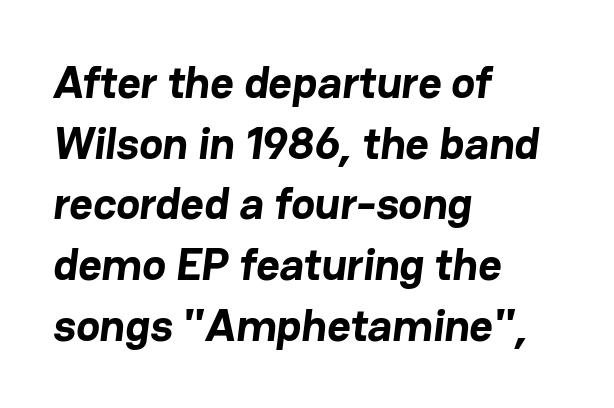
{"serif": "no", "bold": "yes", "weight": "bold", "width": "normal", "stroke_contrast": "low", "x_height": "medium", "monospaced": "no", "underline": "no", "align": "left", "line_spacing": "normal", "line_spacing_ratio": 1.35, "letter_spacing": "normal", "letter_spacing_em": 0.0, "glyph_px": 45}
